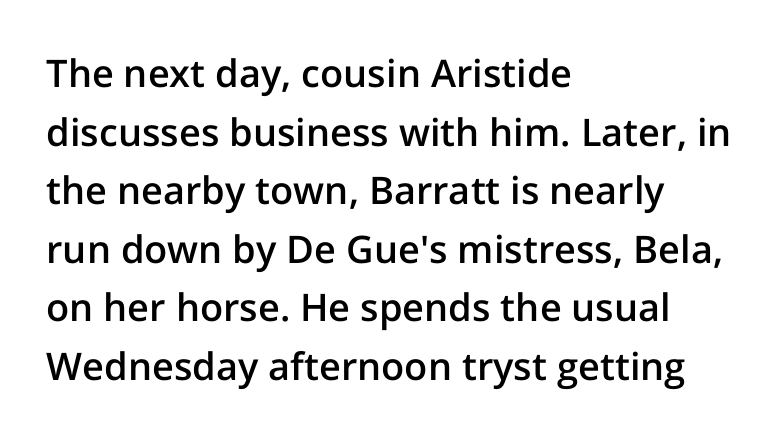
These words are printed semibold, heavier than regular yet not bold. If you drew a ruler down the left edge, every line would touch it. The passage shown is not underscored anywhere. Regarding leading, the lines here are spaced in the standard way. Ordinary non-slanted type is in use.
